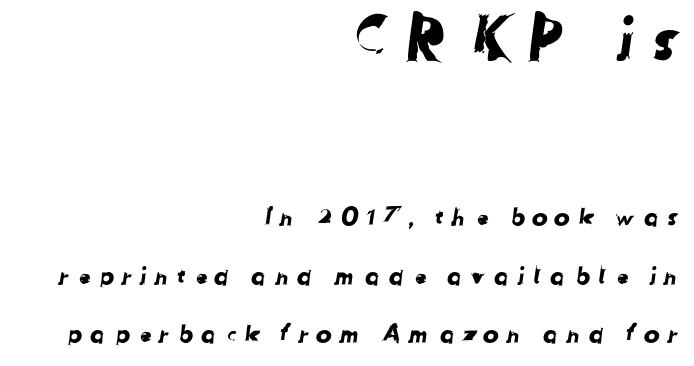
The image shows 59 px sans-serif type; set right-aligned, loose line spacing (2.45x), unusually wide letter spacing (+0.28 em), not underlined; the first (top) block is 2.46x larger; low stroke contrast and a medium x-height.
